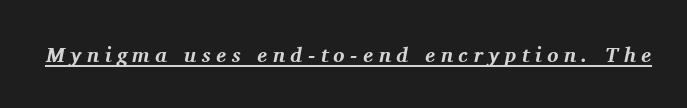
Spacing between characters has been opened up far beyond the box default. The rendering applies a slant to the glyphs. The sample has been set heavy, in full bold. Quick note: underline on.
